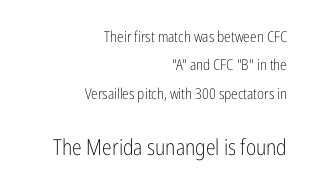
{"italic": "no", "bold": "no", "underline": "no", "align": "right", "line_spacing_ratio": 1.89, "letter_spacing": "normal", "letter_spacing_em": 0.0, "larger_block": "second", "size_ratio": 1.47, "glyph_px": 22}
